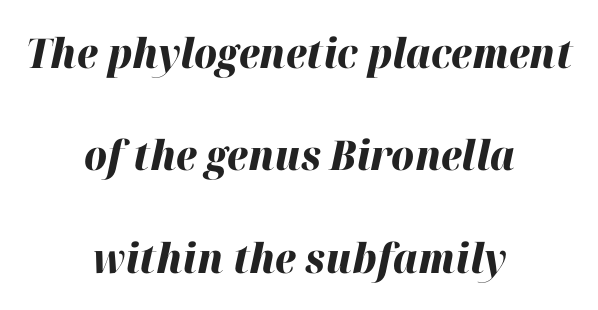
Q: Is the text bold? A: Yes.
Q: Is the text italic (slanted)? A: Yes, it leans right by about 12 degrees.
Q: Is the text underlined? A: No.
Q: How is the paragraph aligned? A: Centered.
Q: Is the spacing between letters normal or unusually wide? A: Normal.
Q: Is the spacing between lines tight, normal or loose? A: Loose.
Q: Width (condensed, normal, or wide)? A: Normal.
Q: Stroke contrast? A: High.
Q: x-height? A: Medium.
Q: Monospaced? A: No.
